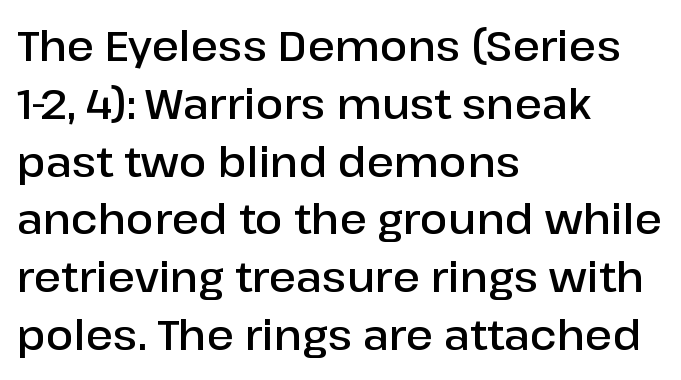
{"serif": "no", "italic": "no", "bold": "semi", "weight": "semibold", "width": "normal", "stroke_contrast": "low", "x_height": "medium", "monospaced": "no", "underline": "no", "align": "left", "line_spacing": "normal", "line_spacing_ratio": 1.41, "letter_spacing": "normal", "letter_spacing_em": 0.0, "glyph_px": 41}
